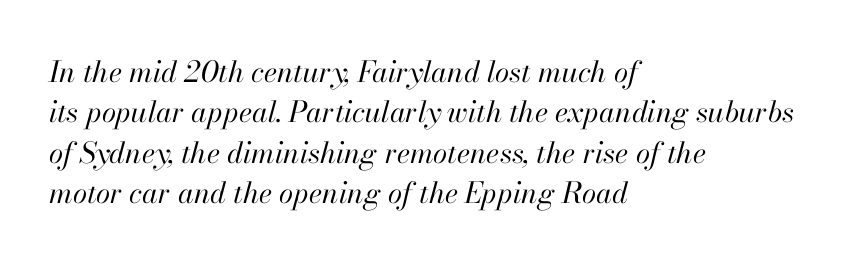
The image shows 29 px regular-weight type, italic (leaning right); set left-aligned, normal line spacing (1.39x), normal letter spacing, not underlined; high stroke contrast and a small x-height.
